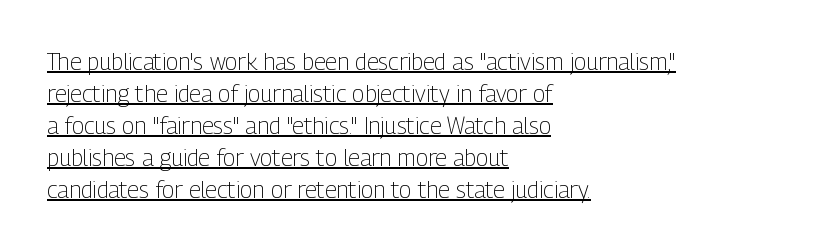
Letters have the restrained weight of plain body copy at most. A typesetter would call this zero additional tracking. Emphasis is given by a line drawn under the lettering. The passage is arranged the way most books set body copy — flush left.
